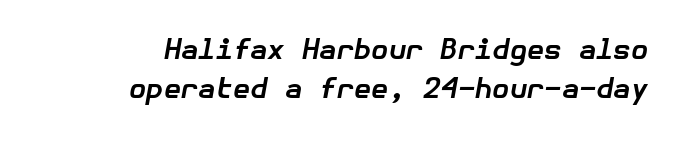
The whole block is typeset with a tilt. Nothing unusual about the tracking: characters are spaced as the font intends. What's the leading like? Ordinary, nothing unusual. The compositor pushed each line to the right boundary. The words here are not underlined.
